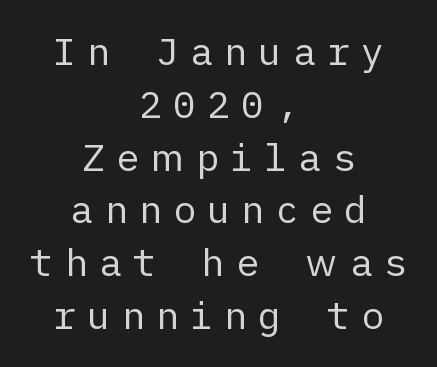
{"serif": "no", "italic": "no", "bold": "no", "weight": "regular", "width": "normal", "stroke_contrast": "low", "x_height": "medium", "underline": "no", "align": "center", "line_spacing": "normal", "line_spacing_ratio": 1.39, "letter_spacing": "wide", "letter_spacing_em": 0.3, "glyph_px": 38}
